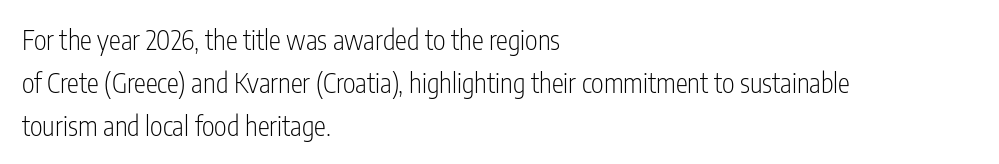
The image shows 27 px text type, upright; set left-aligned, normal line spacing (1.59x), normal letter spacing, not underlined.
